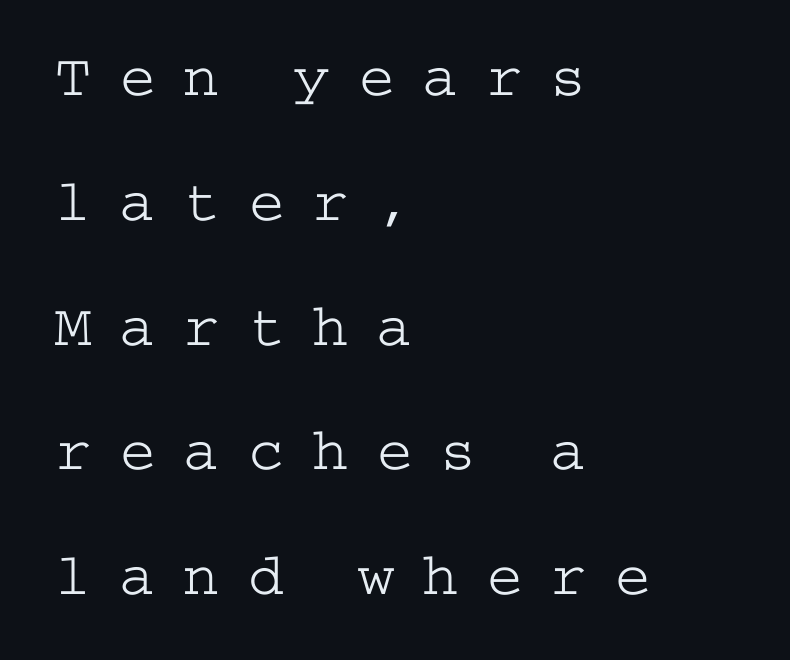
The typesetting does not lean heavy: it is not bold. The text block is weighted toward the left margin, trailing off unevenly rightward. What's the leading like? Stretched, with rows far apart. Each letter's strokes conclude with small projecting serifs. The tracking reads as deliberately expanded to a designer's eye. This sample uses an upright cut, with every glyph sitting square on the baseline.
